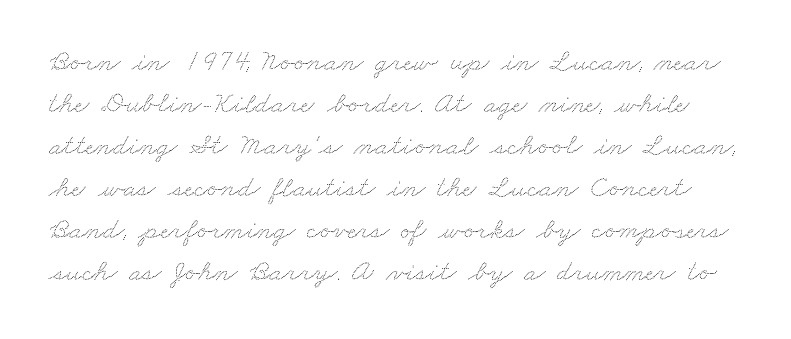
{"width": "wide", "stroke_contrast": "low", "x_height": "small", "monospaced": "no", "underline": "no", "line_spacing": "normal", "line_spacing_ratio": 1.4, "letter_spacing": "normal", "letter_spacing_em": 0.0, "glyph_px": 30}
